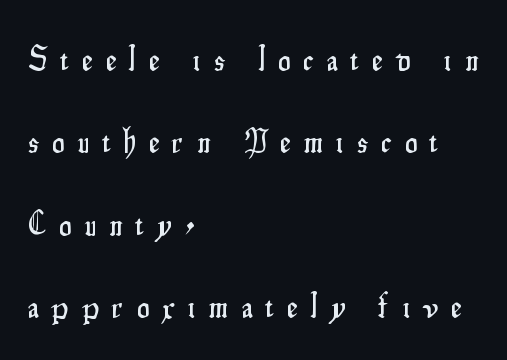
The image shows 34 px condensed sans-serif type, upright; set left-aligned, loose line spacing (2.42x), unusually wide letter spacing (+0.39 em), not underlined; low stroke contrast and a small x-height.
